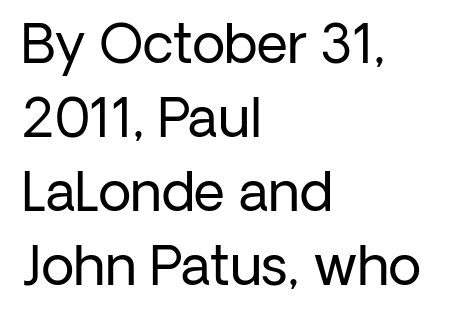
Q: Is the text bold? A: No.
Q: Is the text italic (slanted)? A: No, it is upright.
Q: Is the typeface a serif or a sans-serif typeface? A: Sans-serif.
Q: Is the text underlined? A: No.
Q: How is the paragraph aligned? A: Left-aligned.
Q: Is the spacing between letters normal or unusually wide? A: Normal.
Q: Is the spacing between lines tight, normal or loose? A: Normal.
Q: Width (condensed, normal, or wide)? A: Normal.
Q: Stroke contrast? A: Low.
Q: x-height? A: Medium.
Q: Monospaced? A: No.
